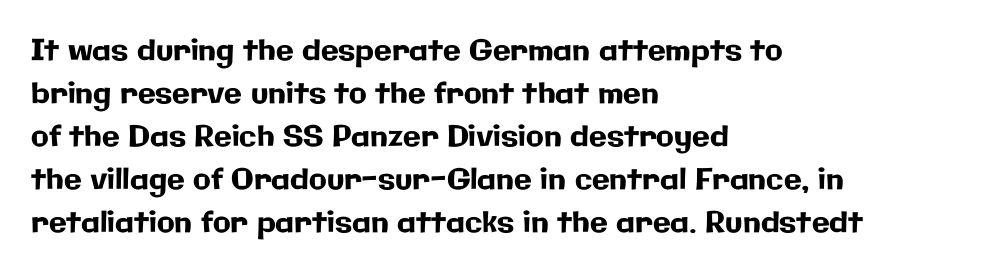
The image shows 29 px sans-serif type, upright; set left-aligned, normal line spacing (1.48x), normal letter spacing, not underlined; low stroke contrast and a medium x-height.
